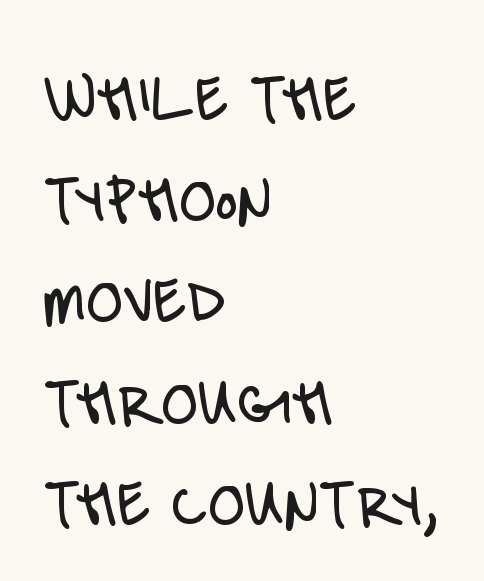
The image shows 75 px light, condensed sans-serif type, upright; set left-aligned, normal line spacing (1.35x), normal letter spacing, not underlined; low stroke contrast and a large x-height.
